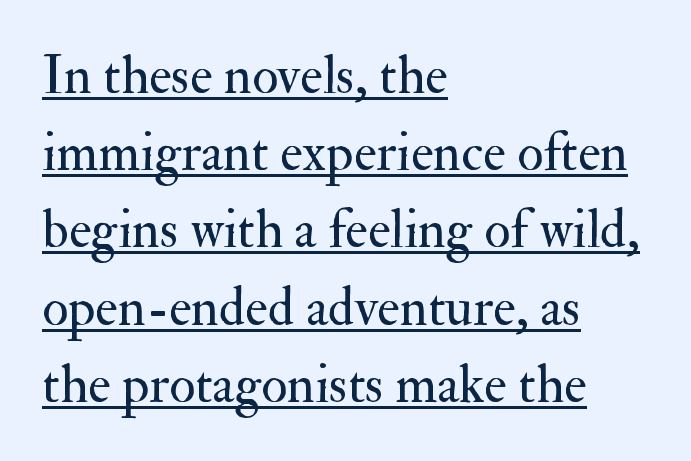
The type sits square on the baseline with zero lean. The block of text has a typical density, with ordinary space between rows. Letters have the restrained weight of plain body copy at most. This sample is left-justified, so line endings fall wherever the words run out. Caption: standard tracking, unaltered. The words here are underlined.
